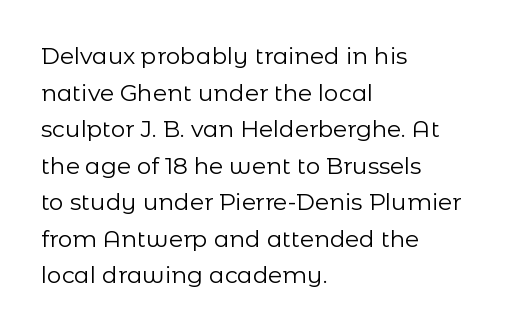
{"italic": "no", "bold": "no", "underline": "no", "align": "left", "line_spacing": "normal", "line_spacing_ratio": 1.59, "letter_spacing": "normal", "letter_spacing_em": 0.0, "glyph_px": 23}
